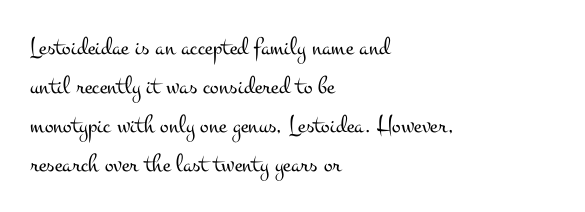
Q: Is the text bold? A: No.
Q: Is the text italic (slanted)? A: Yes.
Q: Is the text underlined? A: No.
Q: How is the paragraph aligned? A: Left-aligned.
Q: Is the spacing between letters normal or unusually wide? A: Normal.
Q: Is the spacing between lines tight, normal or loose? A: Normal.
